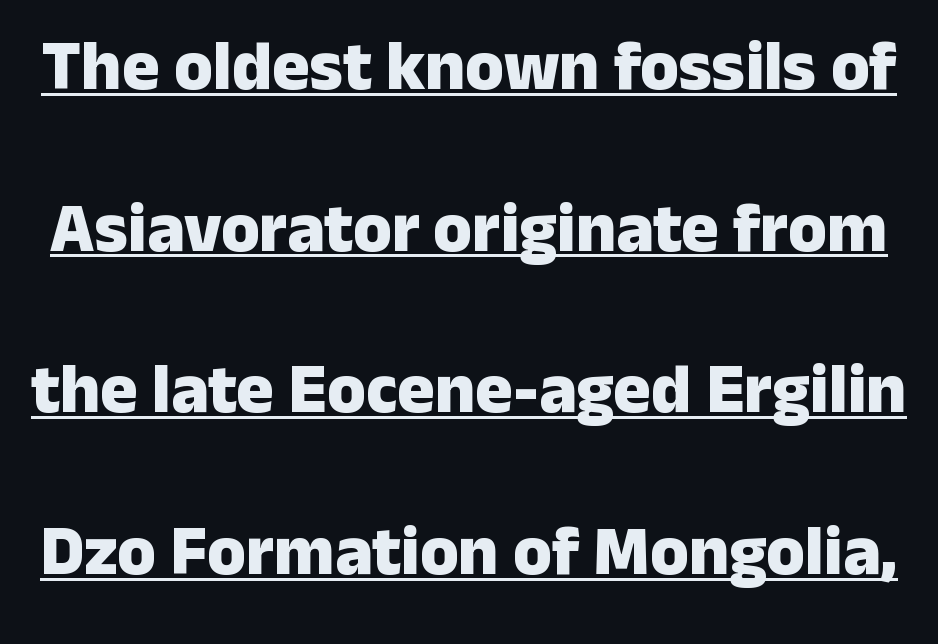
Q: Is the text bold? A: Yes.
Q: Is the text italic (slanted)? A: No, it is upright.
Q: Is the typeface a serif or a sans-serif typeface? A: Sans-serif.
Q: Is the text underlined? A: Yes.
Q: Is the spacing between letters normal or unusually wide? A: Normal.
Q: Is the spacing between lines tight, normal or loose? A: Loose.
Q: Width (condensed, normal, or wide)? A: Normal.
Q: Stroke contrast? A: Low.
Q: x-height? A: Medium.
Q: Monospaced? A: No.
